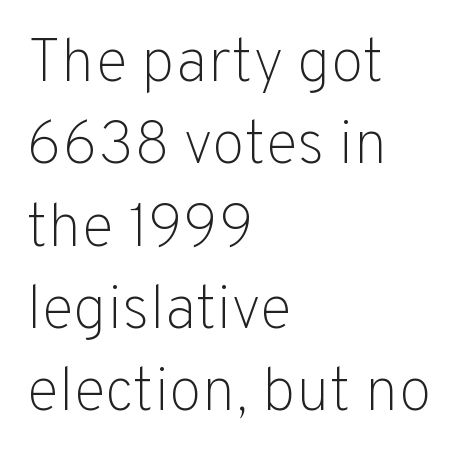
Q: Is the text bold? A: No.
Q: Is the text italic (slanted)? A: No, it is upright.
Q: Is the typeface a serif or a sans-serif typeface? A: Sans-serif.
Q: Is the text underlined? A: No.
Q: How is the paragraph aligned? A: Left-aligned.
Q: Is the spacing between letters normal or unusually wide? A: Normal.
Q: Is the spacing between lines tight, normal or loose? A: Normal.
Q: Width (condensed, normal, or wide)? A: Normal.
Q: Stroke contrast? A: Low.
Q: x-height? A: Medium.
Q: Monospaced? A: No.
